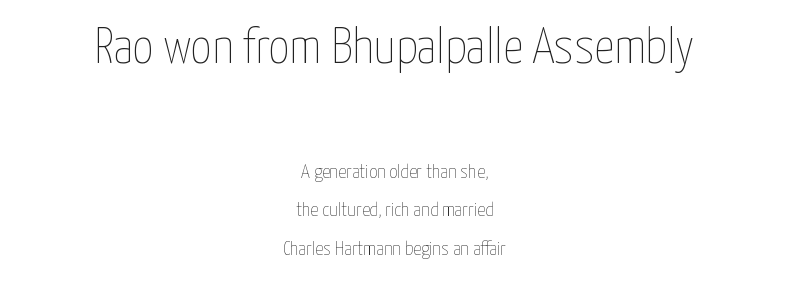
Honestly, the letter spacing is just normal — you wouldn't notice it. Letters have the restrained weight of plain body copy at most. The specimen omits any rule beneath the text block's lines. Which of the two is more prominent by size? The first, at the top. The passage is arranged like a title page — every line centered.
